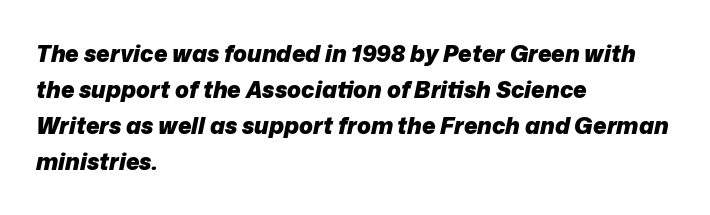
{"italic": "yes", "lean": "right", "slant_degrees": 12, "bold": "yes", "underline": "no", "align": "left", "line_spacing": "normal", "line_spacing_ratio": 1.57, "letter_spacing": "normal", "letter_spacing_em": 0.0, "glyph_px": 23}
